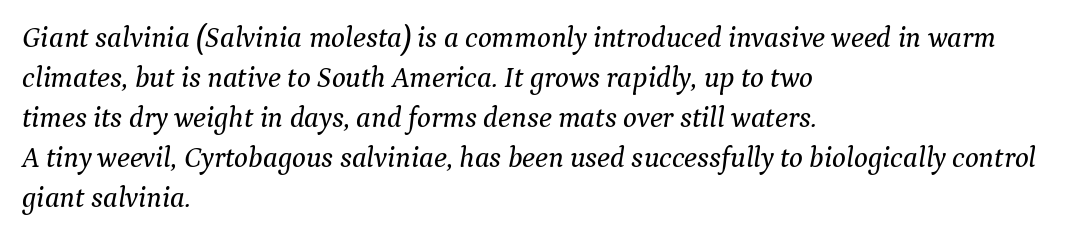
The image shows 29 px serif type, italic (leaning right); set left-aligned, normal line spacing (1.38x), normal letter spacing, not underlined; medium stroke contrast and a medium x-height.
